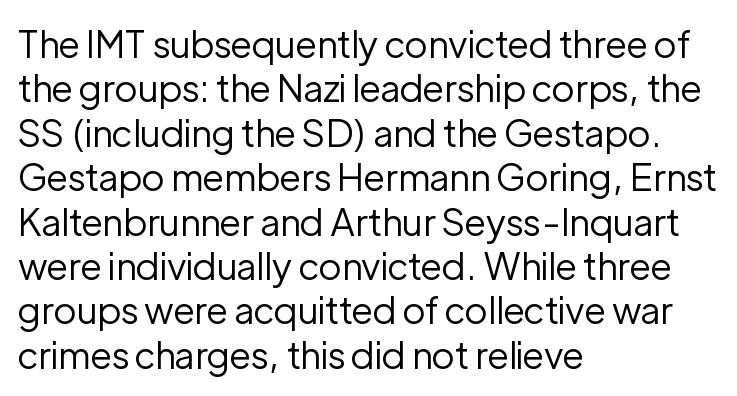
Typeset ragged right — the left edge is the straight one. The letters advance in unequal steps, a hallmark of proportional type. The font sits on the lighter half of the weight spectrum, regular included. Students, note that the glyphs here touch the page at normal intervals. The specimen omits any rule beneath the text block's lines.
